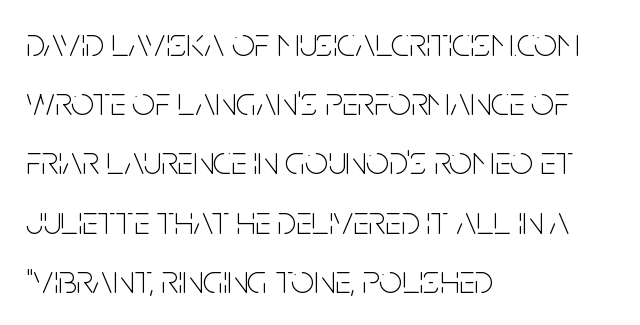
The ragged edge is on the right, which tells us the setting is flush left. Spacing between characters is what you'd get straight out of the box. The space between consecutive lines is moderate. Posture: vertical. Vertical stems look standard width or narrower in stroke. A typesetter would call this proportional, since set widths differ per character.
